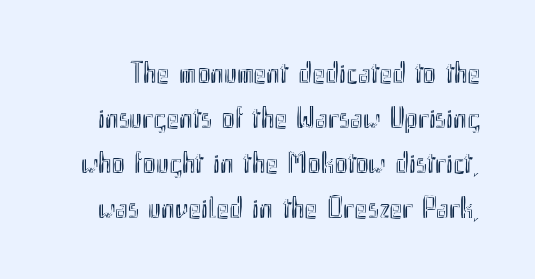
{"italic": "no", "width": "condensed", "x_height": "small", "monospaced": "no", "underline": "no", "line_spacing": "normal", "line_spacing_ratio": 1.45, "letter_spacing": "normal", "letter_spacing_em": 0.0, "glyph_px": 31}
